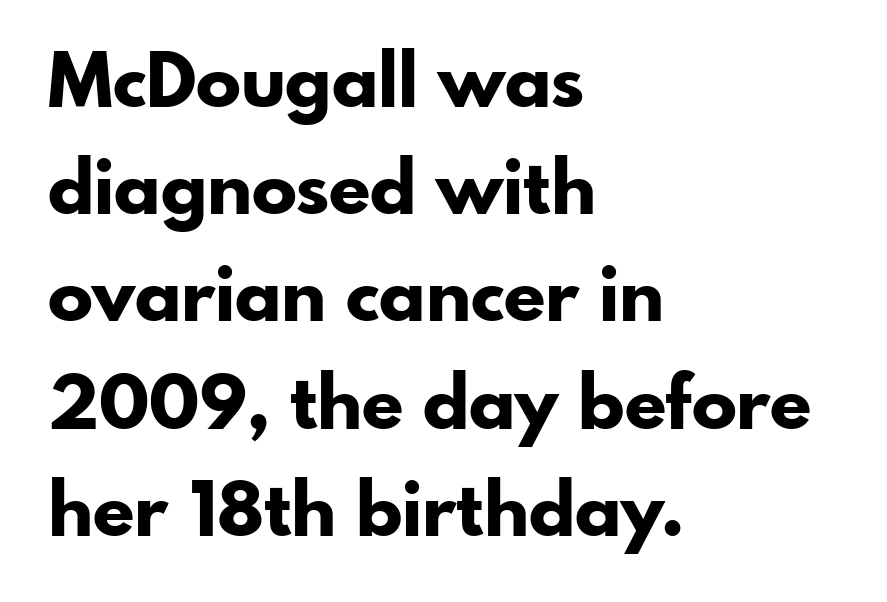
The face used here has the dense, thick strokes of a bold. Varying glyph widths throughout — classic text-font behaviour. The rows are spaced the way most documents space them. The rendering anchors every line to the left-hand side.
